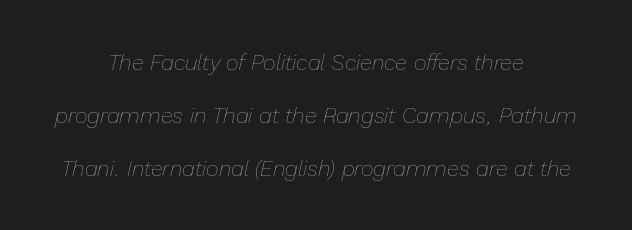
Plain, unruled lines of type. Summary of vertical rhythm: relaxed, with wide interline spacing. The passage shown leans; its letterforms are oblique. The line texture is even and compact thanks to regular tracking. Neither beginnings nor endings align; midpoints do.
